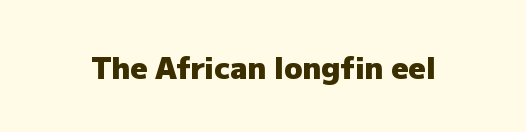
A typesetter would call this proportional, since set widths differ per character. Rule under the text: the space is simply empty. Nope, no serifs anywhere on these letters. Does the lettering tilt? It doesn't — this is upright. Spacing between characters is what you'd get straight out of the box. Emphasis by weight is at full strength: bold.
